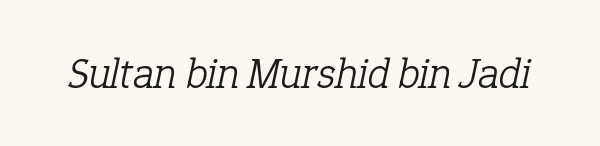
Q: Is the text bold? A: No.
Q: Is the text italic (slanted)? A: Yes, it leans right by about 12 degrees.
Q: Is the typeface a serif or a sans-serif typeface? A: Serif.
Q: Is the text underlined? A: No.
Q: Is the spacing between letters normal or unusually wide? A: Normal.
Q: Width (condensed, normal, or wide)? A: Normal.
Q: Stroke contrast? A: Low.
Q: x-height? A: Medium.
Q: Monospaced? A: No.
